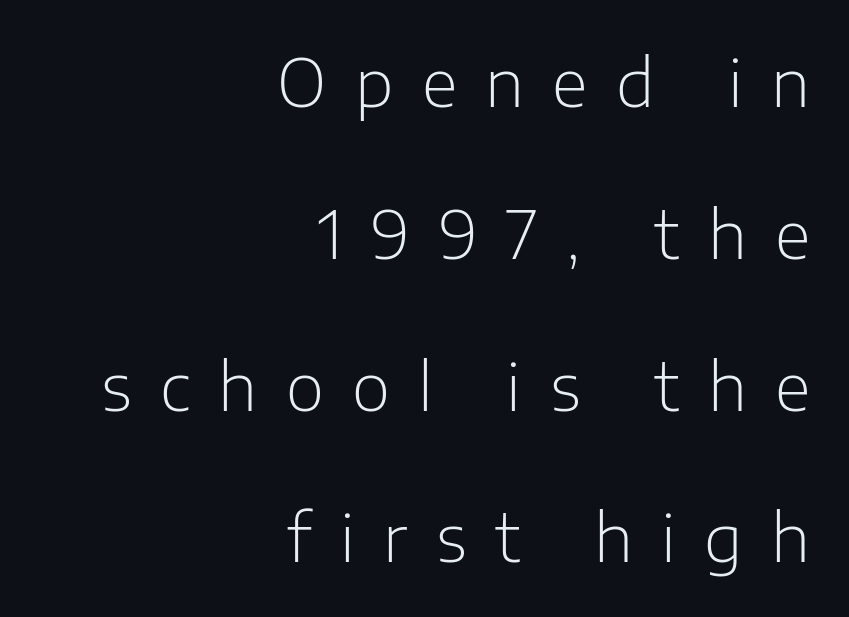
{"serif": "no", "italic": "no", "bold": "no", "weight": "light", "width": "normal", "stroke_contrast": "low", "x_height": "medium", "monospaced": "no", "underline": "no", "align": "right", "line_spacing": "loose", "line_spacing_ratio": 2.3, "letter_spacing": "wide", "letter_spacing_em": 0.43, "glyph_px": 66}
